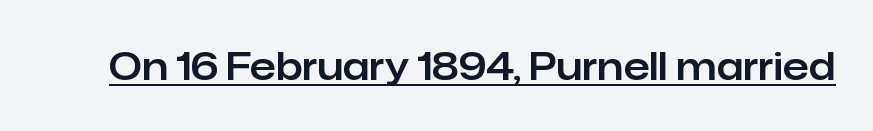
{"serif": "no", "italic": "no", "width": "normal", "stroke_contrast": "low", "x_height": "medium", "monospaced": "no", "underline": "yes", "letter_spacing": "normal", "letter_spacing_em": 0.0, "glyph_px": 38}
